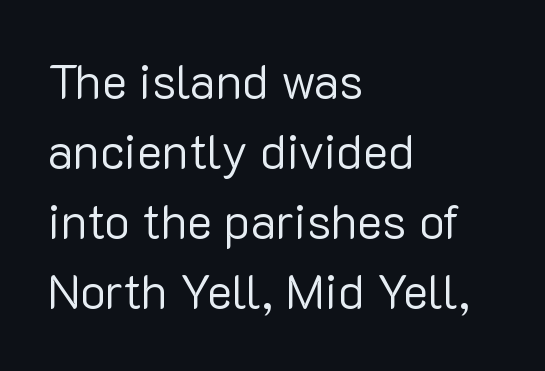
Q: Is the text bold? A: No.
Q: Is the text italic (slanted)? A: No, it is upright.
Q: Is the typeface a serif or a sans-serif typeface? A: Sans-serif.
Q: Is the text underlined? A: No.
Q: How is the paragraph aligned? A: Left-aligned.
Q: Is the spacing between letters normal or unusually wide? A: Normal.
Q: Is the spacing between lines tight, normal or loose? A: Normal.
Q: Width (condensed, normal, or wide)? A: Normal.
Q: Stroke contrast? A: Low.
Q: x-height? A: Medium.
Q: Monospaced? A: No.
